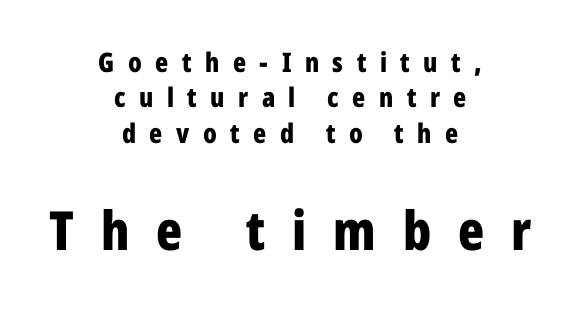
Typeset on center — no edge is straight. If you squint, the bottom block still reads clearly — it's the larger of the two. The face used here has the dense, thick strokes of a bold. Honestly, there is no underline to notice here at all.
